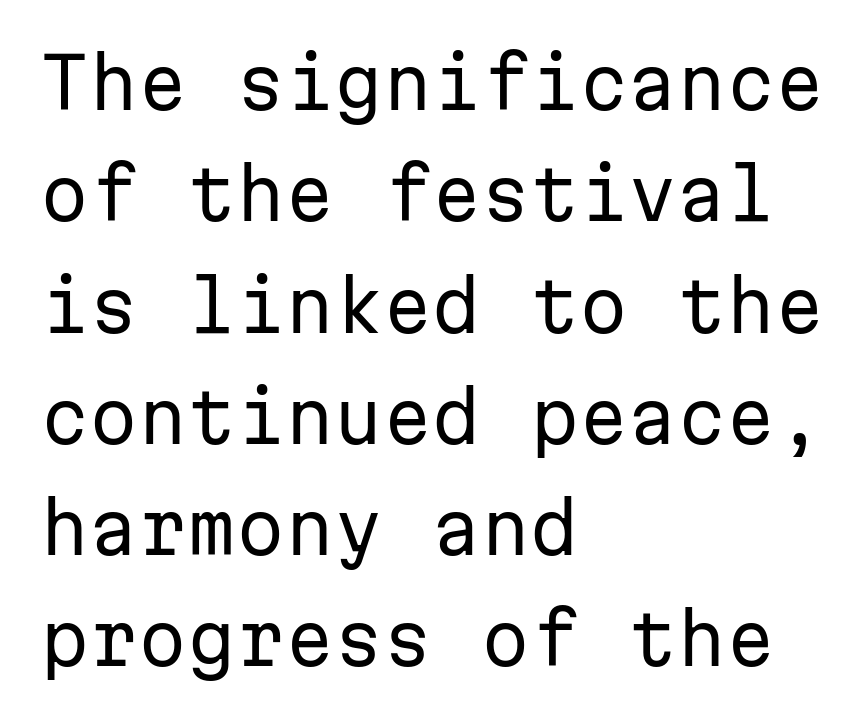
Compared with a typical body face, this is equally light or lighter still. Typographically, this falls in the sans-serif category. This sample has the even, mechanical cadence of fixed-width lettering. The string is rendered with underlining switched off. The ragged edge is on the right, which tells us the setting is flush left.
